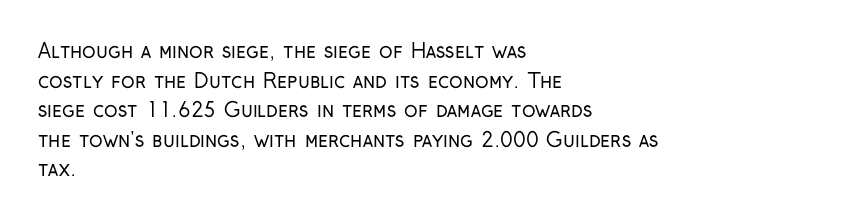
The image shows 20 px text type, upright; set left-aligned, normal line spacing (1.48x), normal letter spacing, not underlined.
